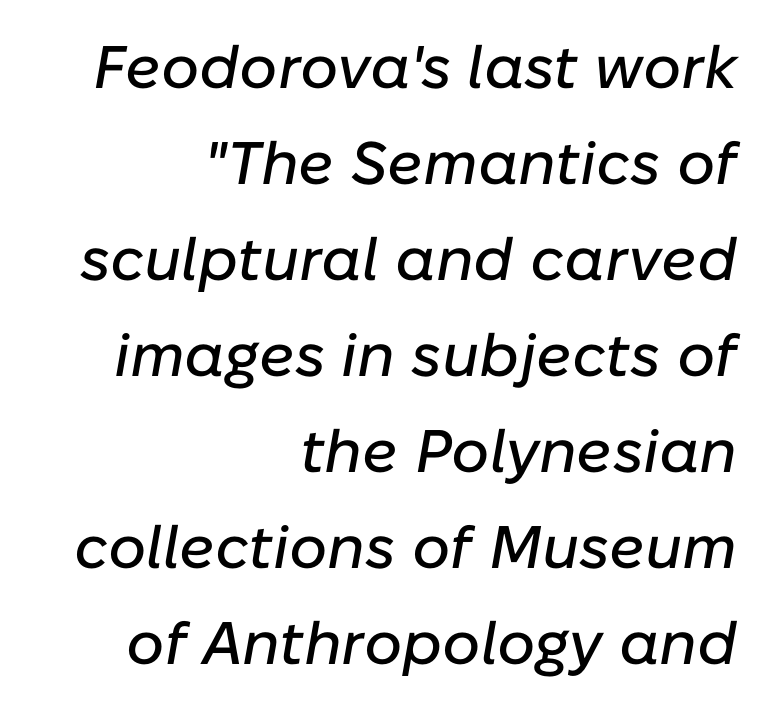
{"italic": "yes", "lean": "right", "slant_degrees": 10, "width": "normal", "stroke_contrast": "low", "x_height": "medium", "monospaced": "no", "underline": "no", "align": "right", "line_spacing": "normal", "line_spacing_ratio": 1.6, "letter_spacing": "normal", "letter_spacing_em": 0.0, "glyph_px": 60}
